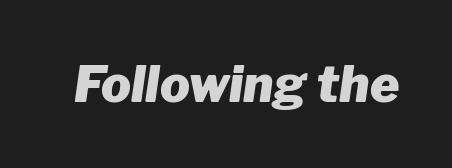
This sample uses plain, unmodified letter spacing. The passage shown is typed in a proportional face where columns would drift. A typesetter would mark this as italic. Honestly, there is no underline to notice here at all. The font is running at its bold setting.
